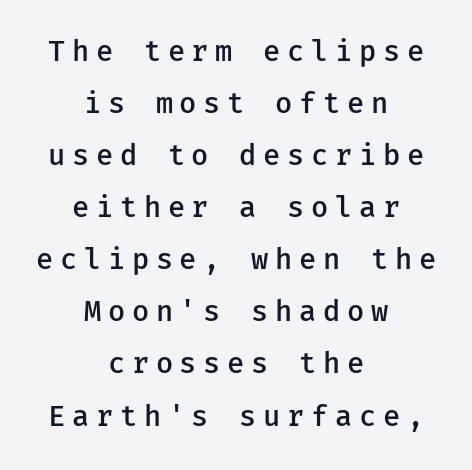
{"serif": "no", "italic": "no", "bold": "semi", "weight": "semibold", "width": "normal", "stroke_contrast": "low", "x_height": "medium", "monospaced": "yes", "underline": "no", "align": "center", "line_spacing_ratio": 1.86, "letter_spacing": "wide", "letter_spacing_em": 0.24, "glyph_px": 28}
